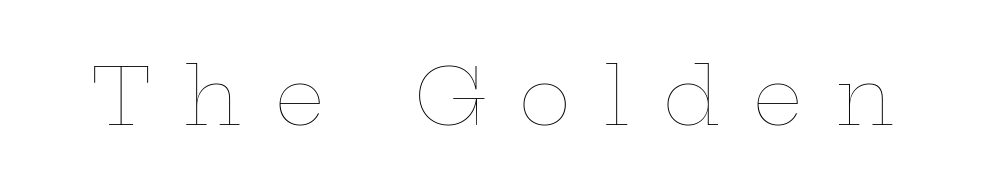
The image shows 79 px thin, wide type, upright; set unusually wide letter spacing (+0.42 em), not underlined; low stroke contrast and a medium x-height.
